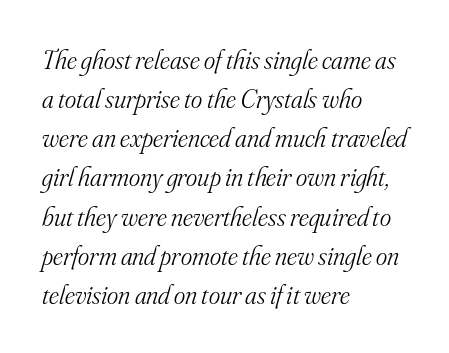
In terms of leading, this rendering sits right in the middle. The letterforms sit shoulder to shoulder at normal distance. The face looks like a standard text weight, possibly lighter. The strip under each line holds only bare page. Teacher's note: observe the even left margin — that is flush-left alignment. The whole block is typeset with a tilt.
